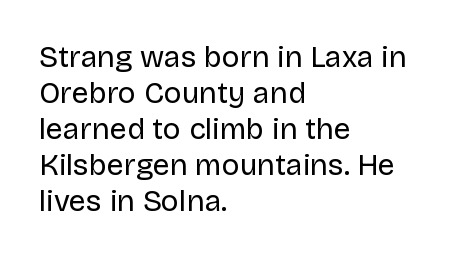
{"serif": "no", "italic": "no", "bold": "no", "weight": "regular", "width": "normal", "stroke_contrast": "low", "x_height": "large", "monospaced": "no", "underline": "no", "align": "left", "line_spacing_ratio": 1.2, "letter_spacing": "normal", "letter_spacing_em": 0.0, "glyph_px": 30}
